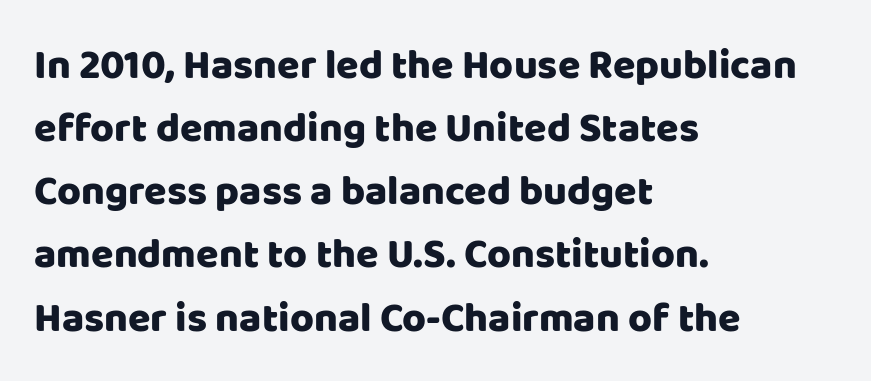
The image shows 41 px sans-serif type, upright; set left-aligned, normal line spacing (1.54x), normal letter spacing, not underlined; low stroke contrast and a large x-height.
